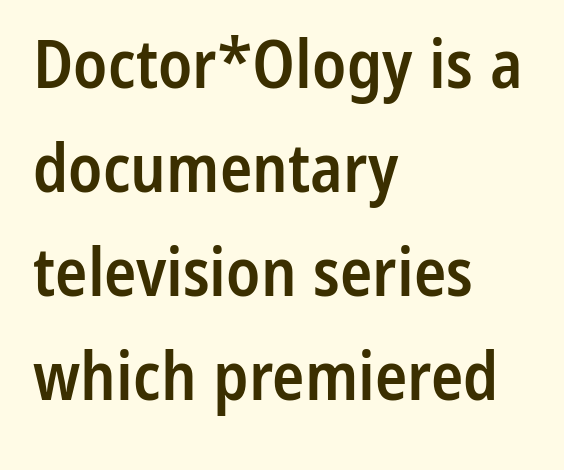
The image shows 67 px semibold, condensed sans-serif type, upright; set left-aligned, normal line spacing (1.55x), normal letter spacing, not underlined; low stroke contrast and a medium x-height.
